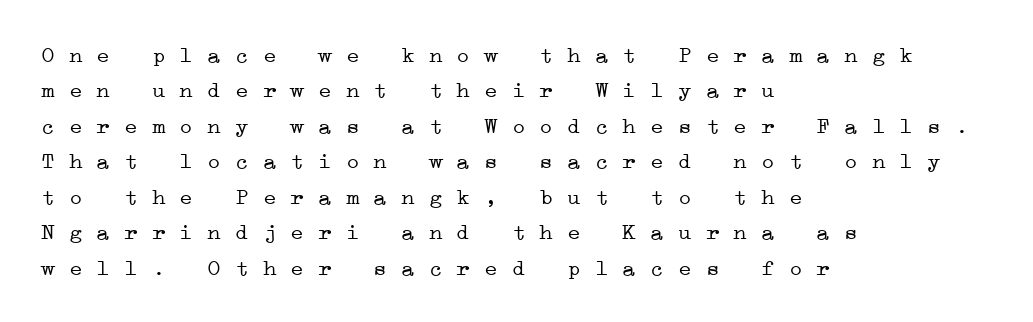
The image shows 23 px text type; set left-aligned, normal line spacing (1.54x), normal letter spacing, not underlined.
